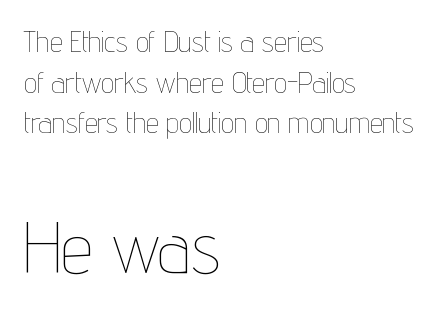
The lettering holds an erect, upright posture throughout. Compare the two chunks: the lower has the greater cap height. The passage shown is typed in a proportional face where columns would drift. Reading down the column, the eye jumps a familiar distance to each next line. A bare baseline throughout the passage.
